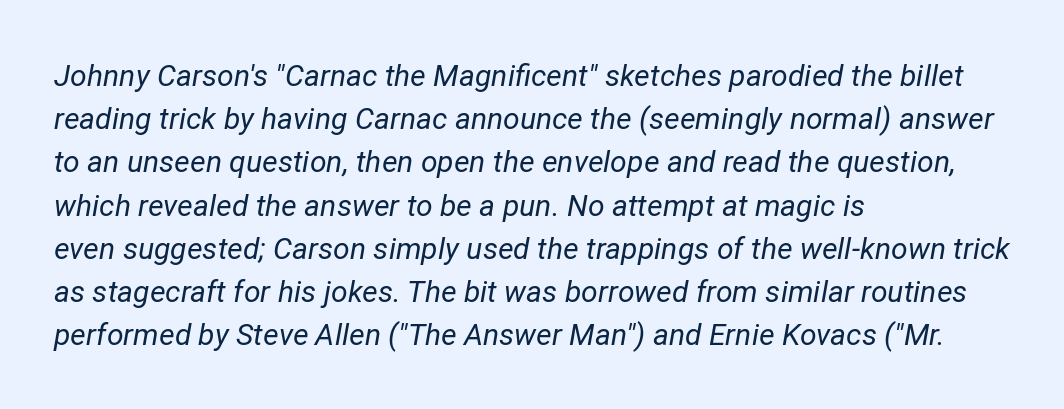
The image shows 30 px regular-weight type, italic (leaning right); set left-aligned, normal line spacing (1.44x), normal letter spacing, not underlined; low stroke contrast and a medium x-height.
